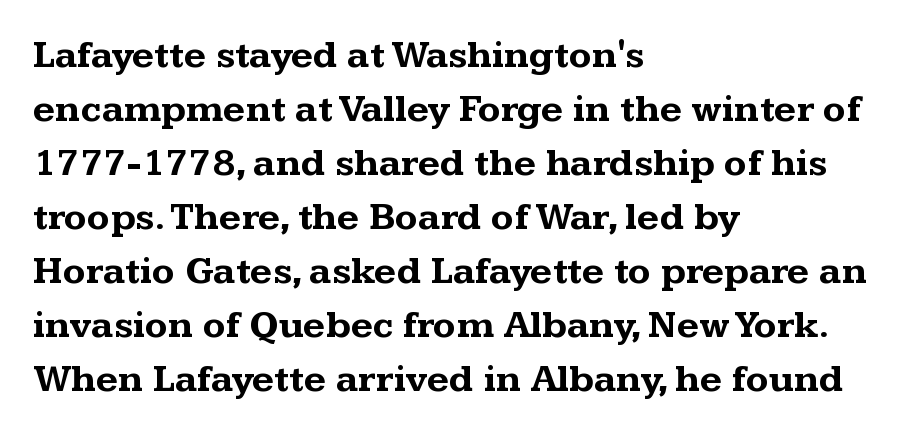
One-word summary of the alignment: left. This rendering features lettering with no underline. These lines are rendered in a variable-pitch font. Examine the stroke ends and you'll spot serifs. Style check: upright.
